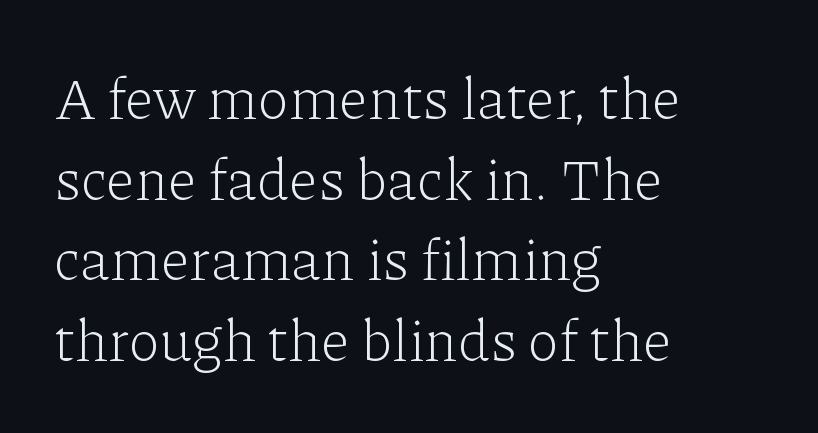
Letter spacing: default. Check under the words: just untouched page. Ordinary non-slanted type is in use. The typeface chosen for these lines features serifs. A typesetter would call this leading conventional body-copy spacing. Weight: not bold — regular or lighter.
